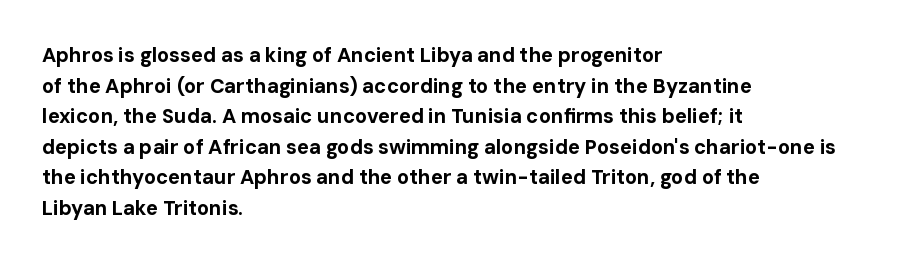
Underlining? Definitely not there. The paragraph has a hard left edge and a soft right edge. A typesetter would mark this as roman, not italic. What weight is shown? A full bold with thick strokes.
